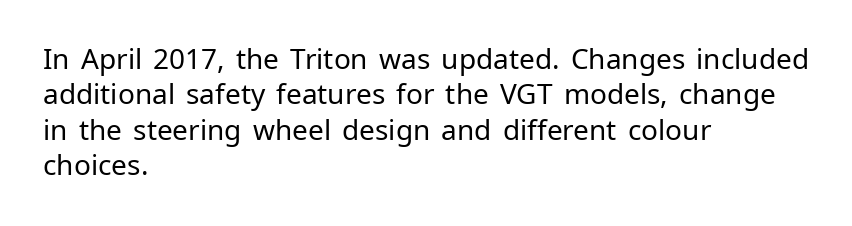
{"serif": "no", "italic": "no", "bold": "no", "weight": "regular", "width": "normal", "stroke_contrast": "low", "x_height": "medium", "monospaced": "no", "underline": "no", "align": "left", "line_spacing": "normal", "line_spacing_ratio": 1.26, "letter_spacing": "normal", "letter_spacing_em": 0.0, "glyph_px": 28}
